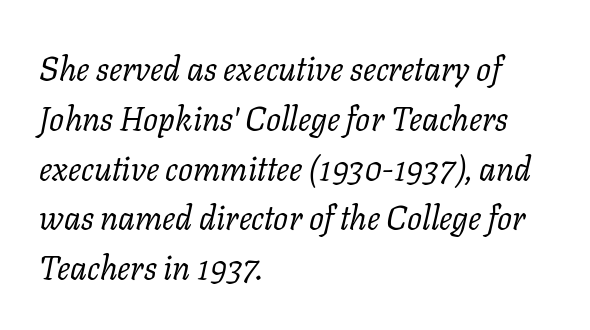
No word sits above an underline. Italic? Definitely — the glyphs are oblique. Serifs: yes, visible at the terminals of the letterforms. Spacing between characters is what you'd get straight out of the box. Successive baselines arrive at the customary interval. Spacing verdict: proportional, widths tailored to each character.
